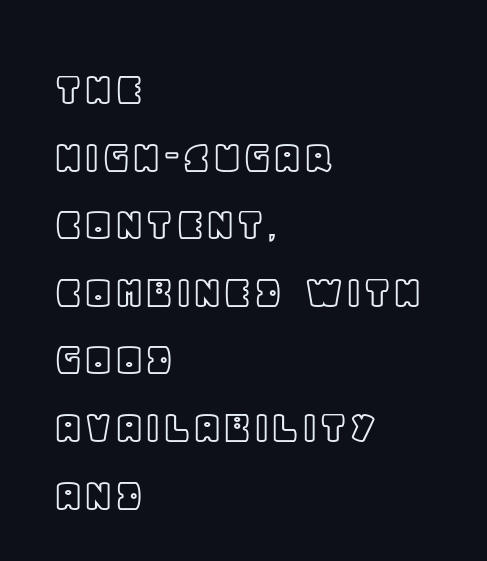
Ascenders rise straight up at ninety degrees. Reading down the column, the eye jumps a familiar distance to each next line. Just letters on the line, the space beneath them empty. Letter spacing: default. The rendering uses natural spacing where letterforms have individual widths. One-word summary of the alignment: left.
